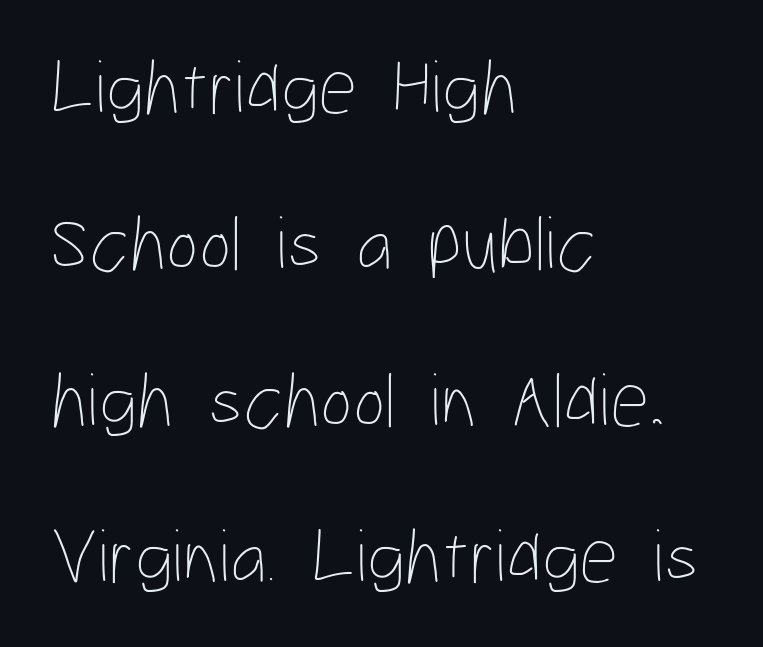
The image shows 77 px thin, condensed type, upright; set left-aligned, loose line spacing (2.03x), normal letter spacing, not underlined; low stroke contrast and a medium x-height.
